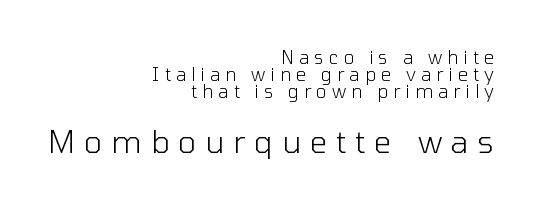
{"serif": "no", "italic": "no", "bold": "no", "weight": "light", "width": "normal", "stroke_contrast": "low", "x_height": "medium", "monospaced": "no", "underline": "no", "align": "right", "line_spacing": "tight", "line_spacing_ratio": 0.95, "letter_spacing": "wide", "letter_spacing_em": 0.29, "larger_block": "second", "size_ratio": 1.72, "glyph_px": 31}
